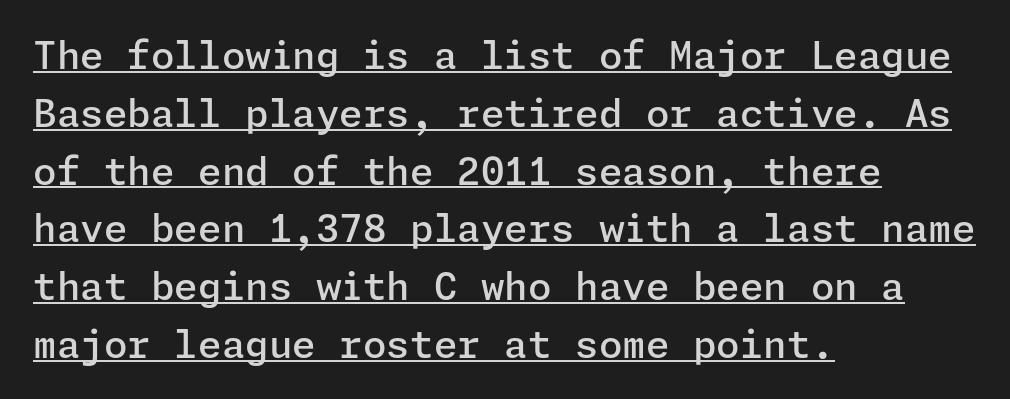
{"serif": "no", "italic": "no", "bold": "semi", "weight": "semibold", "width": "normal", "stroke_contrast": "low", "x_height": "medium", "underline": "yes", "align": "left", "line_spacing": "normal", "line_spacing_ratio": 1.52, "letter_spacing": "normal", "letter_spacing_em": 0.0, "glyph_px": 38}
